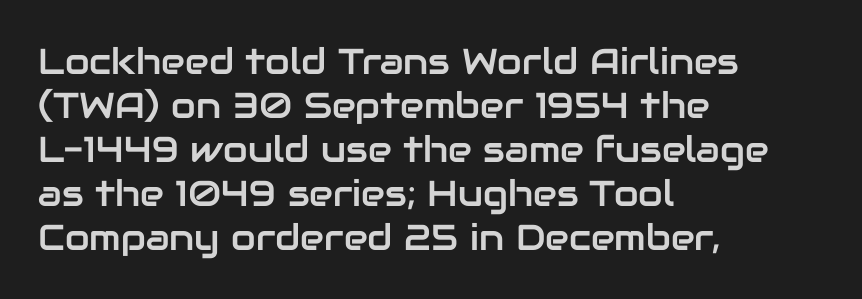
The image shows 36 px sans-serif type, upright; set left-aligned, line spacing 1.22x, normal letter spacing, not underlined; low stroke contrast and a medium x-height.
